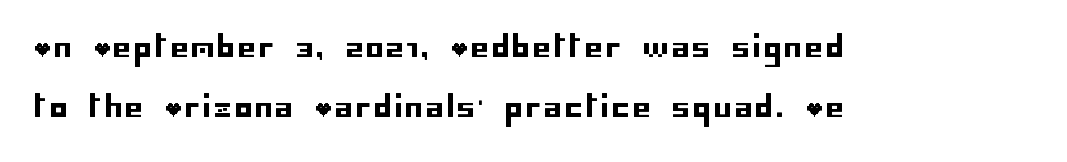
The image shows 28 px sans-serif type, upright; set left-aligned, loose line spacing (2.15x), not underlined; low stroke contrast and a large x-height.
